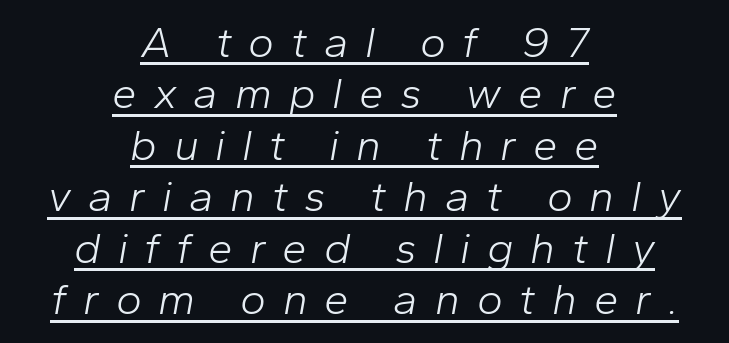
{"italic": "yes", "lean": "right", "slant_degrees": 10, "bold": "no", "weight": "light", "width": "normal", "stroke_contrast": "low", "x_height": "medium", "monospaced": "no", "underline": "yes", "align": "center", "line_spacing_ratio": 1.17, "letter_spacing": "wide", "letter_spacing_em": 0.38, "glyph_px": 44}
